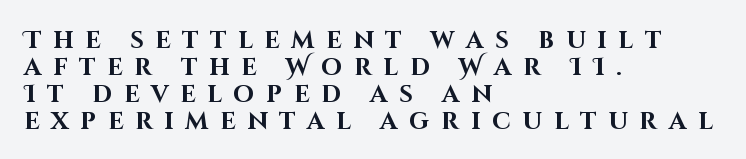
{"italic": "no", "bold": "yes", "underline": "no", "align": "left", "line_spacing": "tight", "line_spacing_ratio": 1.13, "letter_spacing": "wide", "letter_spacing_em": 0.49, "glyph_px": 24}
